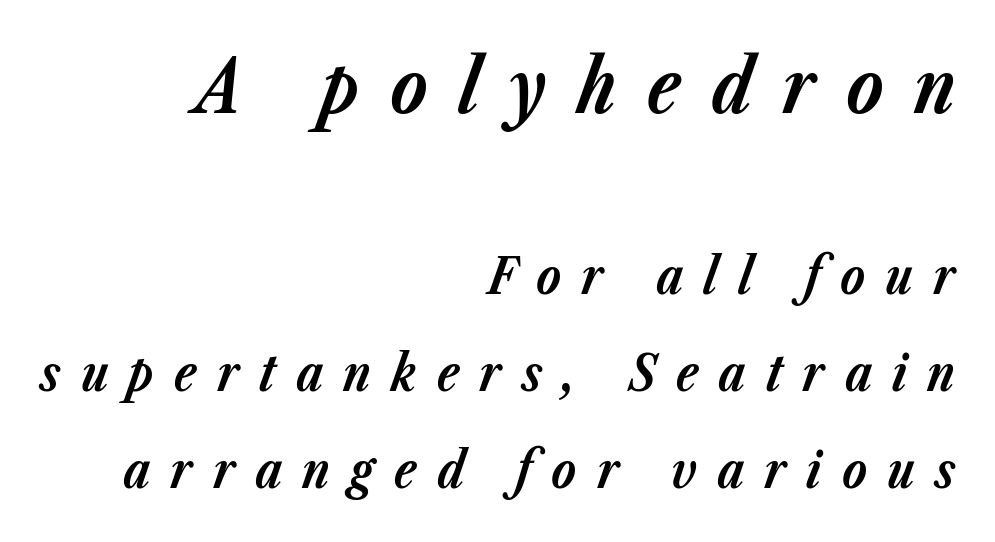
{"italic": "yes", "lean": "right", "slant_degrees": 23, "bold": "yes", "weight": "bold", "width": "normal", "stroke_contrast": "low", "x_height": "medium", "monospaced": "no", "underline": "no", "align": "right", "line_spacing": "loose", "line_spacing_ratio": 1.94, "letter_spacing": "wide", "letter_spacing_em": 0.4, "larger_block": "first", "size_ratio": 1.5, "glyph_px": 75}
